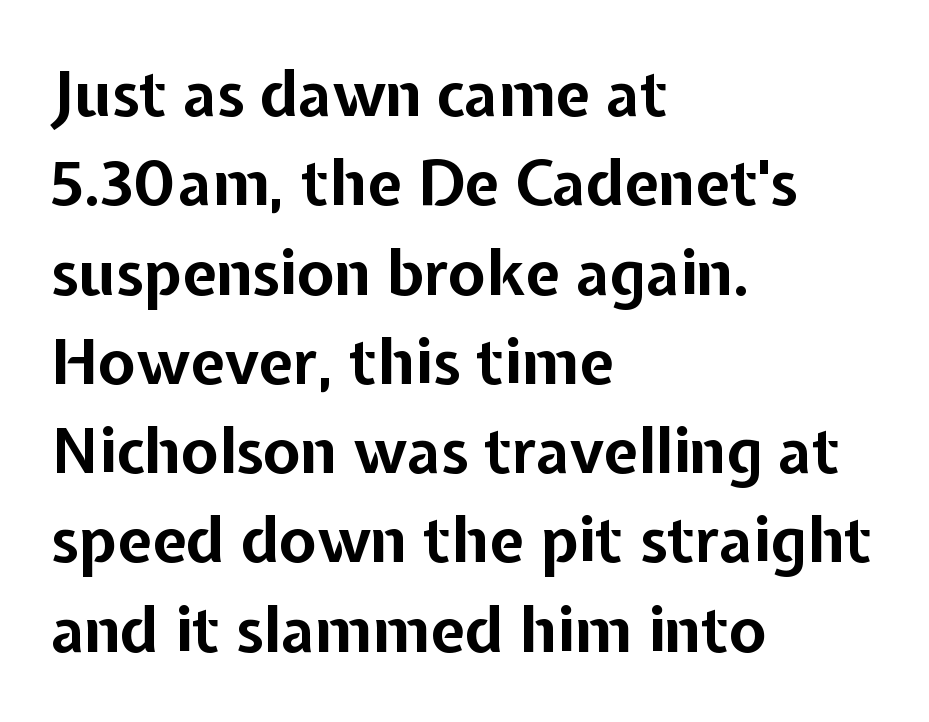
The image shows 62 px bold sans-serif type, upright; set left-aligned, normal line spacing (1.44x), normal letter spacing, not underlined; low stroke contrast and a medium x-height.
